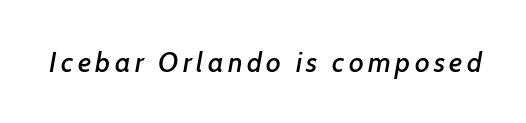
The image shows 28 px text type, italic (leaning right); set not underlined; low stroke contrast and a medium x-height.
